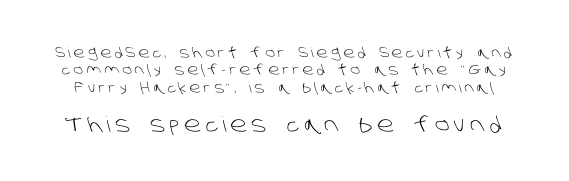
{"bold": "no", "underline": "no", "line_spacing_ratio": 1.24, "letter_spacing": "wide", "letter_spacing_em": 0.22, "larger_block": "second", "size_ratio": 1.5, "glyph_px": 21}
